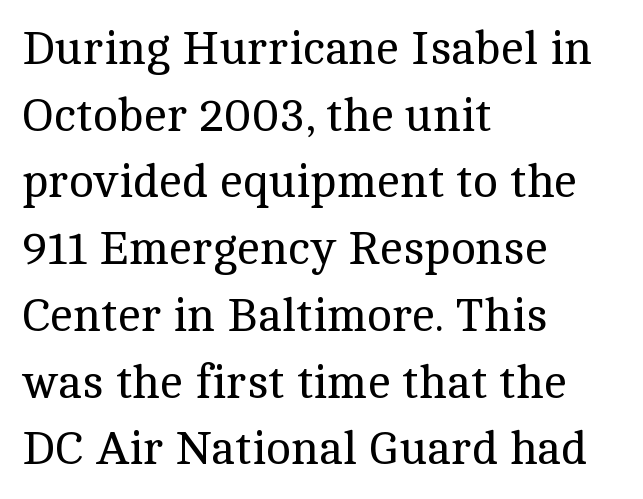
Q: Is the text bold? A: No.
Q: Is the text italic (slanted)? A: No, it is upright.
Q: Is the typeface a serif or a sans-serif typeface? A: Serif.
Q: Is the text underlined? A: No.
Q: How is the paragraph aligned? A: Left-aligned.
Q: Is the spacing between letters normal or unusually wide? A: Normal.
Q: Is the spacing between lines tight, normal or loose? A: Normal.
Q: Width (condensed, normal, or wide)? A: Normal.
Q: x-height? A: Medium.
Q: Monospaced? A: No.
